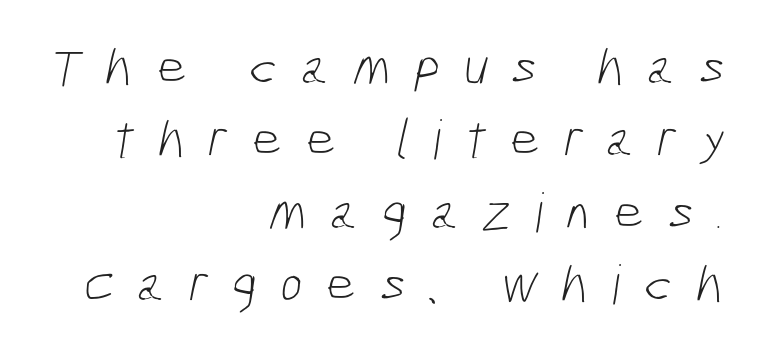
Caption: face not bold, strokes unweighted. A typesetter would label this face a sans. Underline: absent. Looks like regular typesetting: each glyph gets only the width it needs. Notice how the passage keeps a crisp vertical edge on the right only. The block of text has a typical density, with ordinary space between rows.
